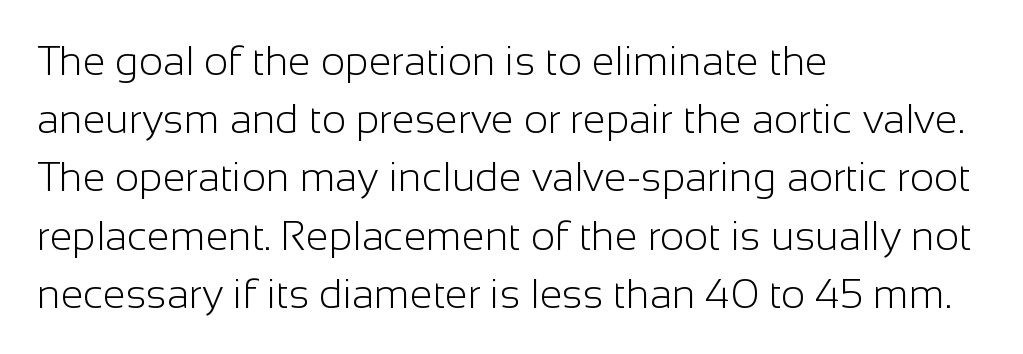
{"serif": "no", "italic": "no", "bold": "no", "weight": "light", "width": "normal", "stroke_contrast": "low", "x_height": "medium", "monospaced": "no", "underline": "no", "align": "left", "line_spacing": "normal", "line_spacing_ratio": 1.42, "letter_spacing": "normal", "letter_spacing_em": 0.0, "glyph_px": 41}
